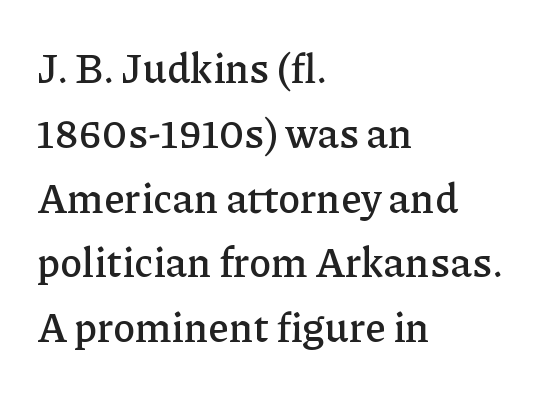
The passage shown is typed in a proportional face where columns would drift. Characters remain perfectly vertical along every line. If you drew a ruler down the left edge, every line would touch it. The glyphs are unaccompanied by any horizontal stroke below them. The letterforms sit shoulder to shoulder at normal distance. These lines are composed in type with serifs.
